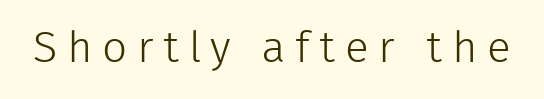
{"serif": "no", "italic": "no", "bold": "no", "weight": "light", "width": "normal", "stroke_contrast": "low", "x_height": "medium", "monospaced": "no", "underline": "no", "letter_spacing": "wide", "letter_spacing_em": 0.22, "glyph_px": 44}
